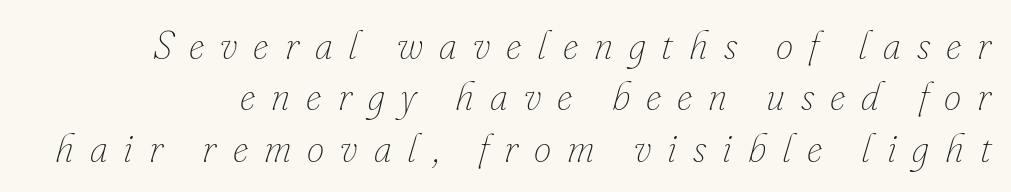
Character widths vary here, with narrow letters taking less room than wide ones. The vertical gap from one line to the next is medium. Each word looks stretched out because of the extra space between its letters. The characters are drawn with everyday or finer stroke widths. Just letters on the line, the space beneath them empty. The text carries the slant typical of an italic or oblique font.
